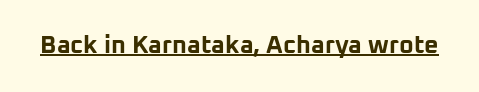
Q: Is the text bold? A: Yes.
Q: Is the text italic (slanted)? A: No, it is upright.
Q: Is the text underlined? A: Yes.
Q: Is the spacing between letters normal or unusually wide? A: Normal.
